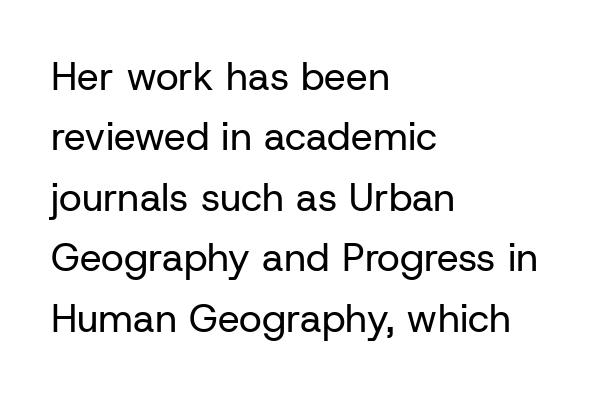
The image shows 39 px regular-weight sans-serif type, upright; set left-aligned, normal line spacing (1.55x), normal letter spacing, not underlined; low stroke contrast and a medium x-height.
